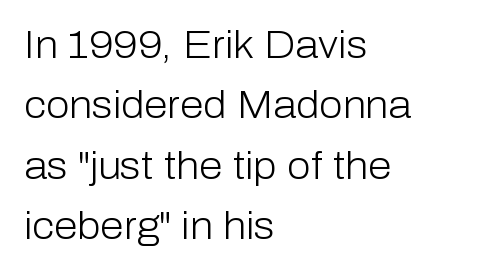
{"serif": "no", "italic": "no", "bold": "no", "weight": "light", "width": "normal", "stroke_contrast": "low", "x_height": "medium", "monospaced": "no", "underline": "no", "align": "left", "line_spacing": "normal", "line_spacing_ratio": 1.59, "letter_spacing": "normal", "letter_spacing_em": 0.0, "glyph_px": 38}
